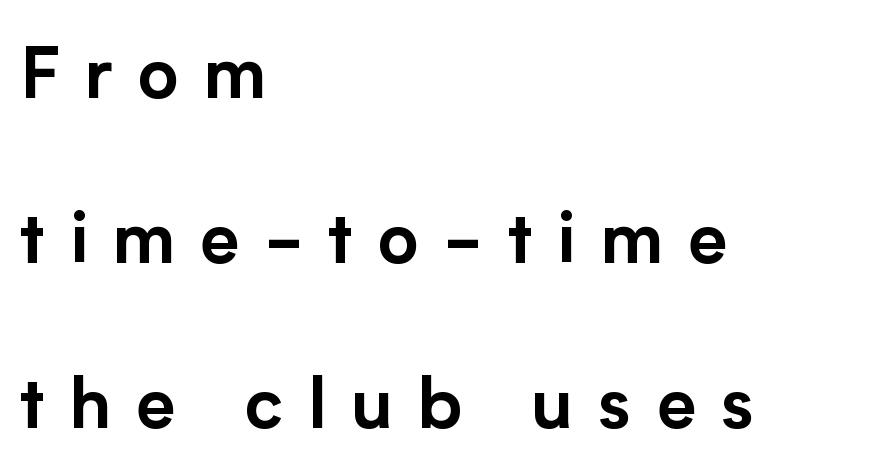
The string is rendered with underlining switched off. You can tell it's not italic because the verticals are truly vertical. Letterform terminals end flat and unadorned throughout the passage. Regarding leading, the lines here are spaced well apart. Each line starts at the same left margin while the right side varies.
